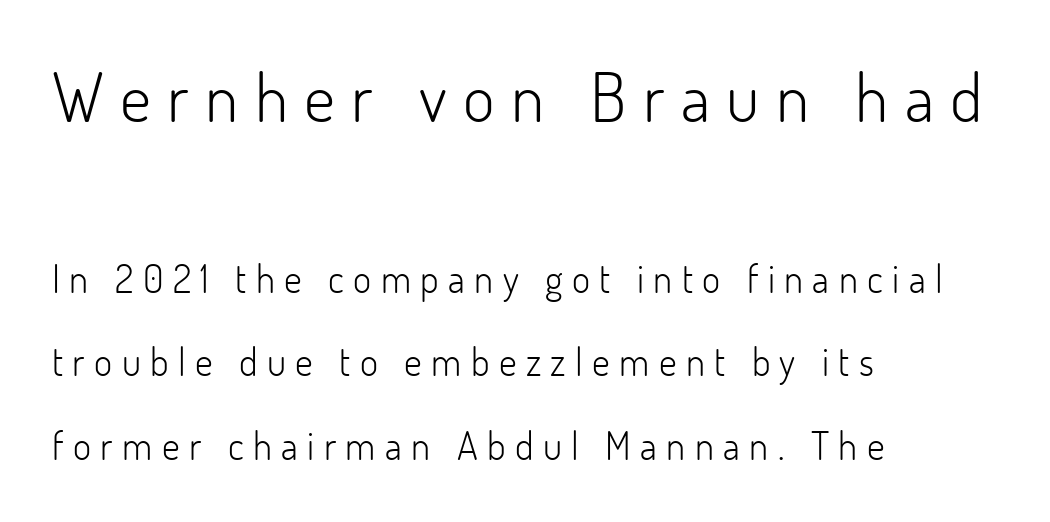
The image shows 68 px light sans-serif type, upright; set left-aligned, loose line spacing (2.14x), unusually wide letter spacing (+0.24 em), not underlined; the first (top) block is 1.74x larger; low stroke contrast and a small x-height.
